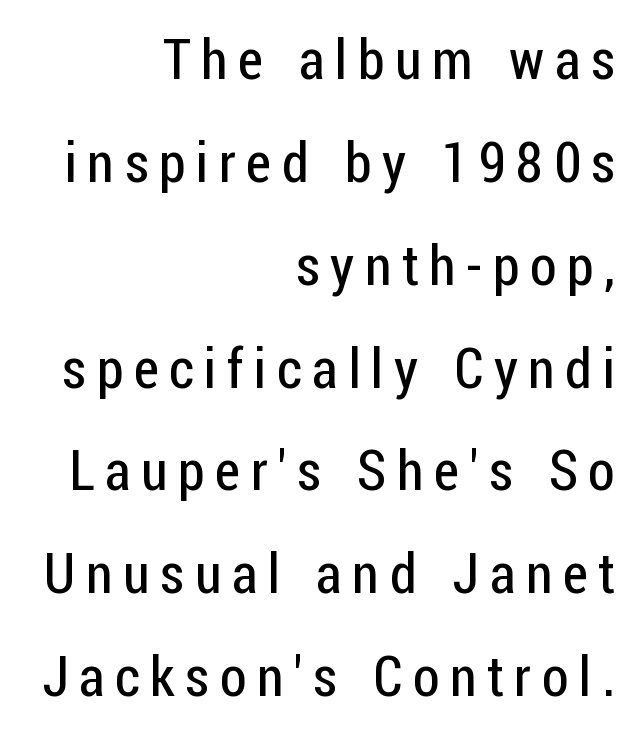
The image shows 55 px regular-weight, condensed sans-serif type, upright; set right-aligned, line spacing 1.87x, not underlined; low stroke contrast and a medium x-height.
